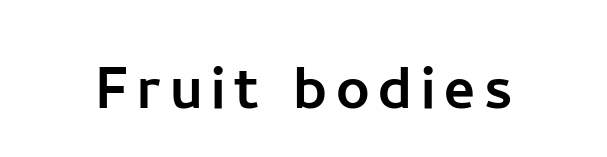
Serif or sans? Sans — the stroke terminals are bare. These lines were composed using upright roman letters. Here the designer chose a conventional face with non-uniform glyph widths. The area under the type is left untouched.
